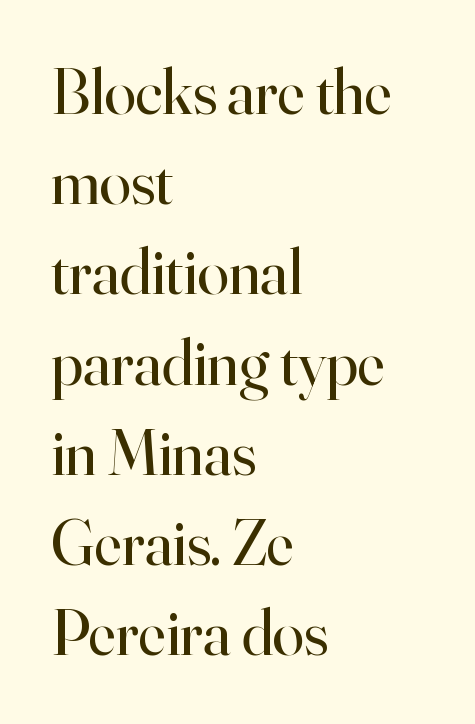
{"serif": "yes", "italic": "no", "bold": "no", "weight": "regular", "width": "normal", "stroke_contrast": "high", "x_height": "small", "monospaced": "no", "underline": "no", "align": "left", "line_spacing": "normal", "line_spacing_ratio": 1.41, "letter_spacing": "normal", "letter_spacing_em": 0.0, "glyph_px": 64}
